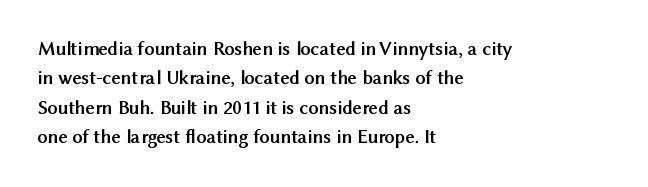
Q: Is the text bold? A: Yes.
Q: Is the text italic (slanted)? A: No, it is upright.
Q: Is the text underlined? A: No.
Q: How is the paragraph aligned? A: Left-aligned.
Q: Is the spacing between letters normal or unusually wide? A: Normal.
Q: Is the spacing between lines tight, normal or loose? A: Normal.
